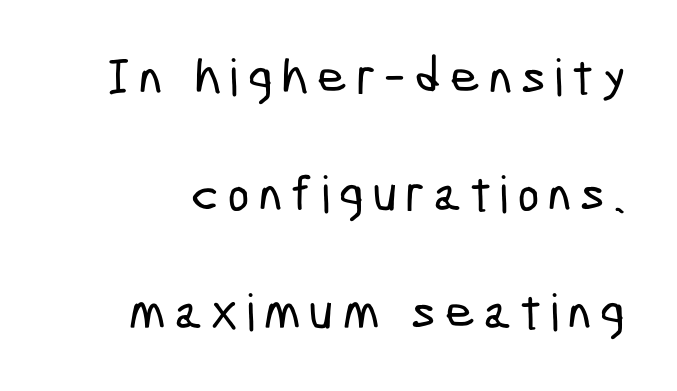
Each letter keeps its own natural width here, so spacing adapts to shape. One glance says open: line gaps are wider than usual. The words here are not underlined. Is this a sans? Yes — the strokes have no serifs.
